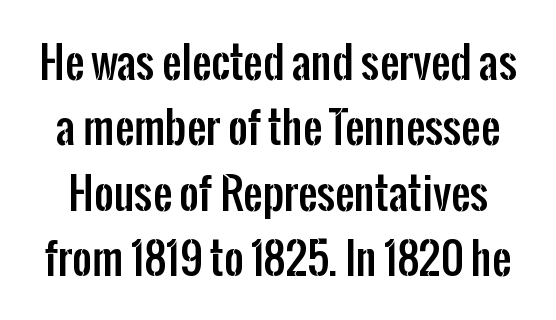
The image shows 43 px condensed sans-serif type, upright; set normal line spacing (1.52x), normal letter spacing, not underlined; low stroke contrast and a medium x-height.
